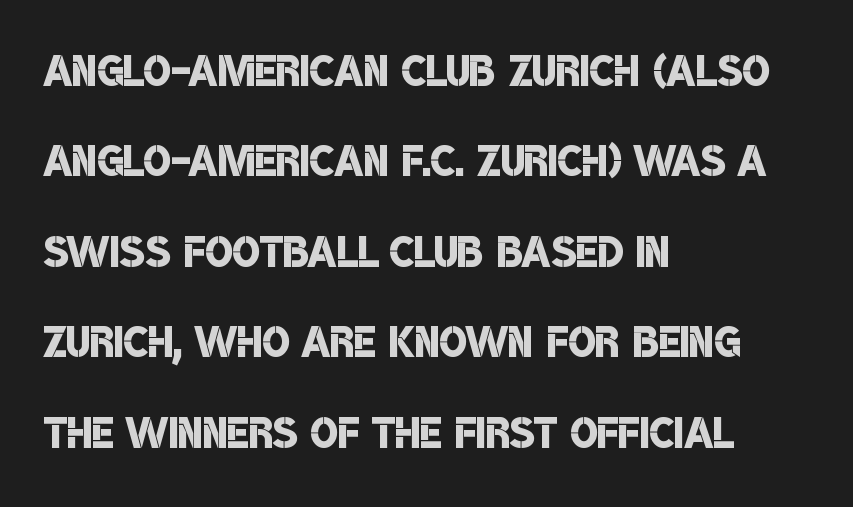
Quick note: underline off. Look at the bottom of the vertical strokes: they stop flat, with no serifs. The face used here is a semibold: visibly heavier than regular, lighter than bold. All the whitespace from short lines collects on the right. Each word holds together tightly as a unit, with standard inter-letter gaps. You could not count columns in this text — the font is proportionally spaced.
